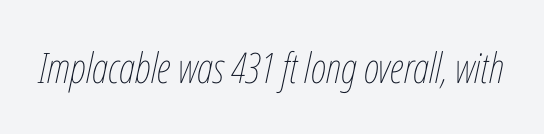
{"italic": "yes", "lean": "right", "slant_degrees": 12, "bold": "no", "weight": "thin", "width": "condensed", "stroke_contrast": "low", "x_height": "medium", "monospaced": "no", "underline": "no", "letter_spacing": "normal", "letter_spacing_em": 0.0, "glyph_px": 42}
